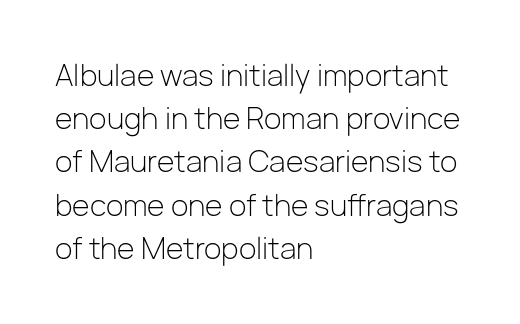
The image shows 29 px light sans-serif type, upright; set left-aligned, normal line spacing (1.49x), normal letter spacing, not underlined; low stroke contrast and a medium x-height.
